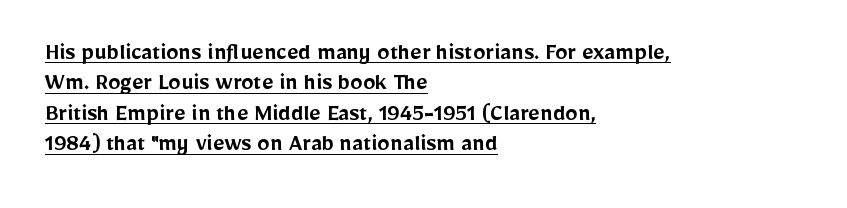
This is roman type, the default non-slanted kind. Casual observation: everything's shoved over to the left. Stems and bowls a touch heavier than normal — semibold. The rendering keeps characters at their native spacing.
